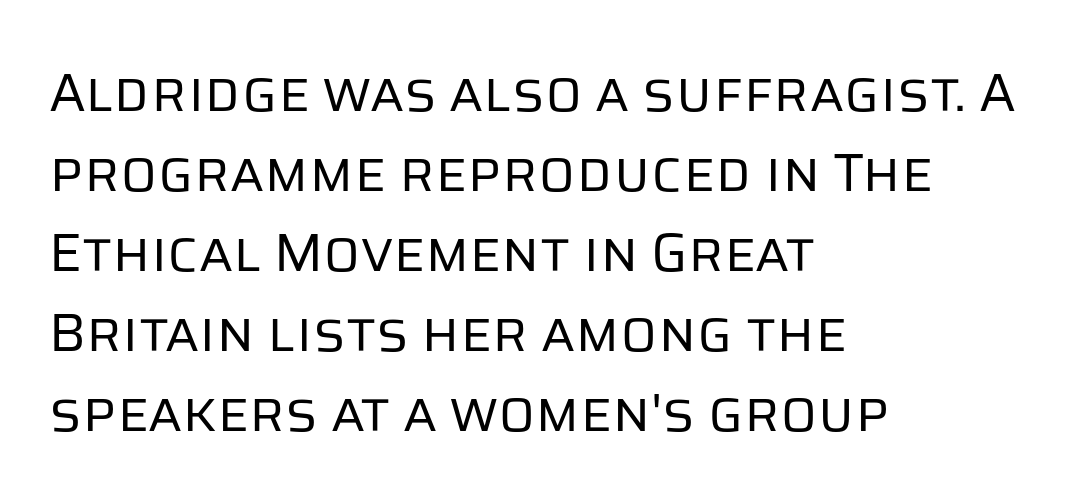
Q: Is the text bold? A: No.
Q: Is the text italic (slanted)? A: No, it is upright.
Q: Is the typeface a serif or a sans-serif typeface? A: Sans-serif.
Q: Is the text underlined? A: No.
Q: How is the paragraph aligned? A: Left-aligned.
Q: Is the spacing between letters normal or unusually wide? A: Normal.
Q: Is the spacing between lines tight, normal or loose? A: Normal.
Q: Width (condensed, normal, or wide)? A: Normal.
Q: Stroke contrast? A: Low.
Q: x-height? A: Large.
Q: Monospaced? A: No.
